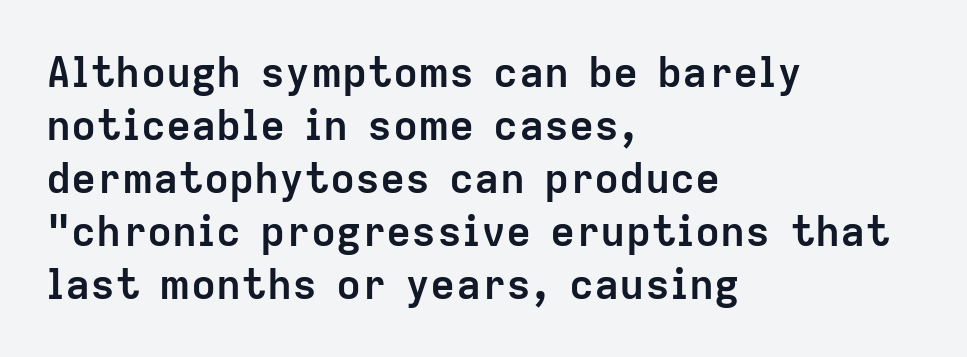
Compared with a centered layout, this one pins lines to the left instead. Does extra space separate the letters? No, they use regular spacing. Rule under the text: the space is simply empty. Every letter is thick-stroked: bold, no question. Stroke terminals: plain, sans-serif. Looks like regular typesetting: each glyph gets only the width it needs.
